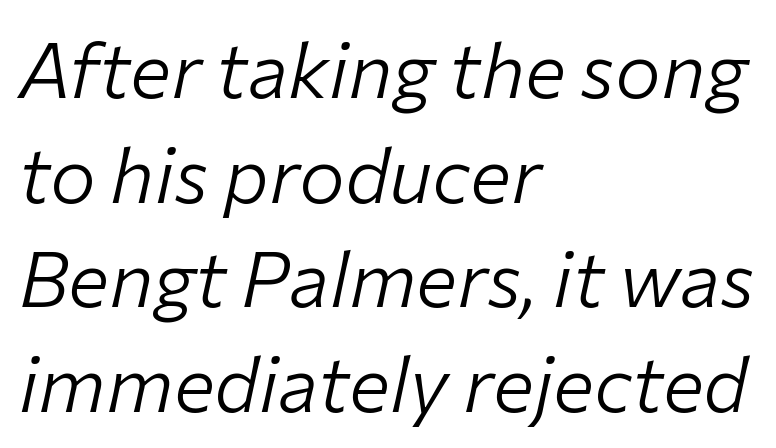
Glance below the letters and you will spot only blank space. The ragged edge is on the right, which tells us the setting is flush left. This is not heavy type; no bold has been used. Notice how the stems are inclined rather than vertical — that's the hallmark of italics. Looks like regular typesetting: each glyph gets only the width it needs. In terms of letterspacing, this is plain default setting.
